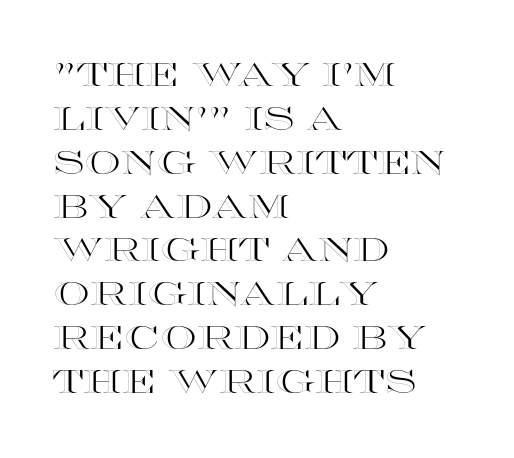
Nobody drew a line under any word here. Horizontal alignment here is leftward, the default for most running prose. Look at the tracking — it's just the regular setting, nothing added. Horizontal bands of white between lines are of average thickness. You could not count columns in this text — the font is proportionally spaced.
